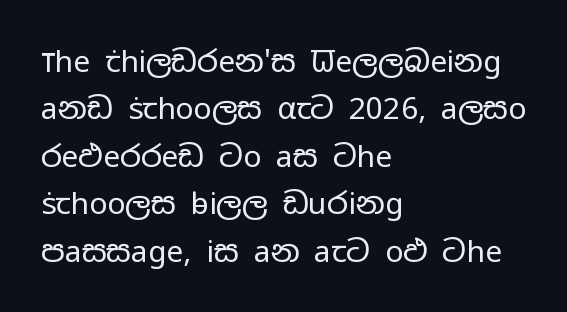
Honestly, the letter spacing is just normal — you wouldn't notice it. In terms of posture, this sample is upright. This rendering features lettering with no underline. This rendering uses left alignment, leaving the right contour irregular. Bold? No — there's no thickening of the strokes. Each new line begins a customary step beneath the previous one.
